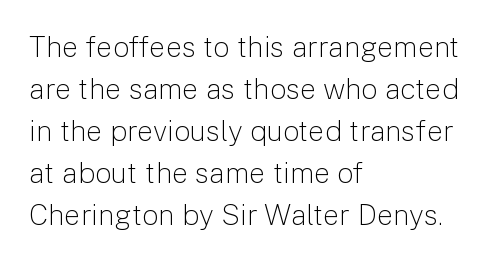
{"serif": "no", "italic": "no", "bold": "no", "weight": "light", "width": "normal", "stroke_contrast": "low", "x_height": "medium", "monospaced": "no", "underline": "no", "align": "left", "line_spacing": "normal", "line_spacing_ratio": 1.45, "letter_spacing": "normal", "letter_spacing_em": 0.0, "glyph_px": 29}
